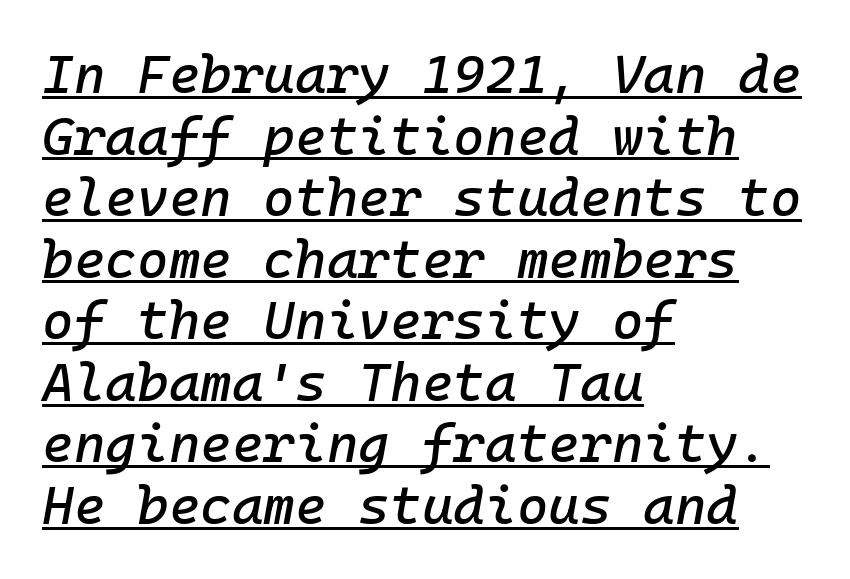
The image shows 54 px text type, italic (leaning right); set left-aligned, tight line spacing (1.14x), normal letter spacing, underlined; low stroke contrast and a medium x-height.
